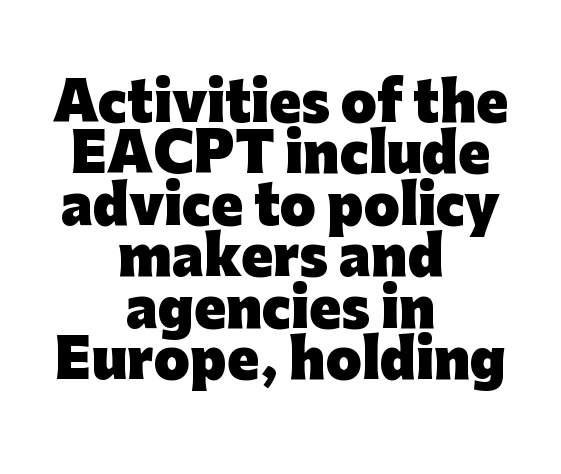
{"serif": "no", "italic": "no", "bold": "yes", "weight": "heavy", "width": "normal", "stroke_contrast": "low", "x_height": "medium", "monospaced": "no", "underline": "no", "align": "center", "line_spacing": "tight", "line_spacing_ratio": 0.99, "letter_spacing": "normal", "letter_spacing_em": 0.0, "glyph_px": 52}
